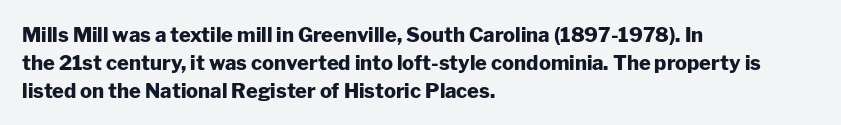
Q: Is the text bold? A: Yes.
Q: Is the text italic (slanted)? A: No, it is upright.
Q: Is the text underlined? A: No.
Q: How is the paragraph aligned? A: Left-aligned.
Q: Is the spacing between letters normal or unusually wide? A: Normal.
Q: Is the spacing between lines tight, normal or loose? A: Normal.
